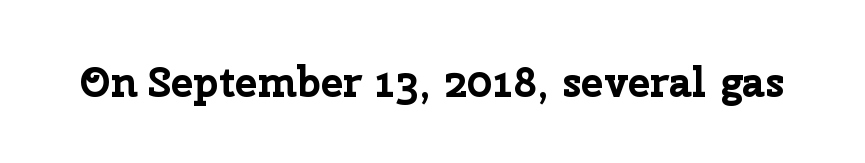
Q: Is the text bold? A: Yes.
Q: Is the text italic (slanted)? A: No, it is upright.
Q: Is the typeface a serif or a sans-serif typeface? A: Sans-serif.
Q: Is the text underlined? A: No.
Q: Is the spacing between letters normal or unusually wide? A: Normal.
Q: Width (condensed, normal, or wide)? A: Normal.
Q: Stroke contrast? A: Low.
Q: x-height? A: Medium.
Q: Monospaced? A: No.
